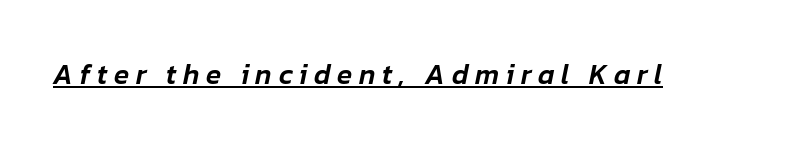
Q: Is the text italic (slanted)? A: Yes, it leans right by about 12 degrees.
Q: Is the text underlined? A: Yes.
Q: Is the spacing between letters normal or unusually wide? A: Unusually wide.
Q: Width (condensed, normal, or wide)? A: Normal.
Q: Stroke contrast? A: Low.
Q: x-height? A: Medium.
Q: Monospaced? A: No.
